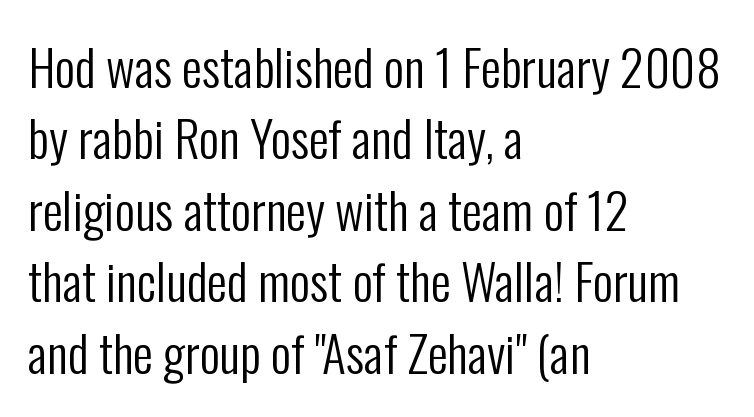
{"serif": "no", "italic": "no", "bold": "no", "weight": "regular", "width": "condensed", "stroke_contrast": "low", "x_height": "medium", "monospaced": "no", "underline": "no", "align": "left", "line_spacing": "normal", "line_spacing_ratio": 1.43, "letter_spacing": "normal", "letter_spacing_em": 0.0, "glyph_px": 50}
